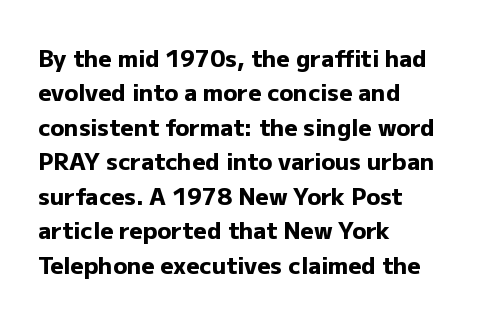
{"italic": "no", "bold": "yes", "underline": "no", "align": "left", "line_spacing": "normal", "line_spacing_ratio": 1.5, "letter_spacing": "normal", "letter_spacing_em": 0.0, "glyph_px": 23}
